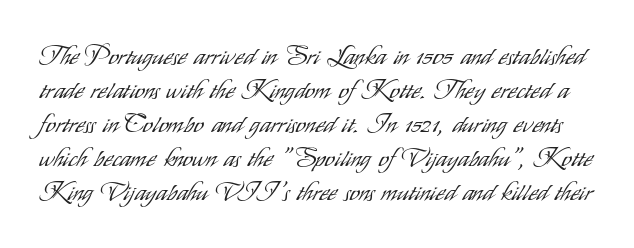
{"bold": "no", "underline": "no", "line_spacing": "normal", "line_spacing_ratio": 1.36, "letter_spacing": "normal", "letter_spacing_em": 0.0, "glyph_px": 25}
